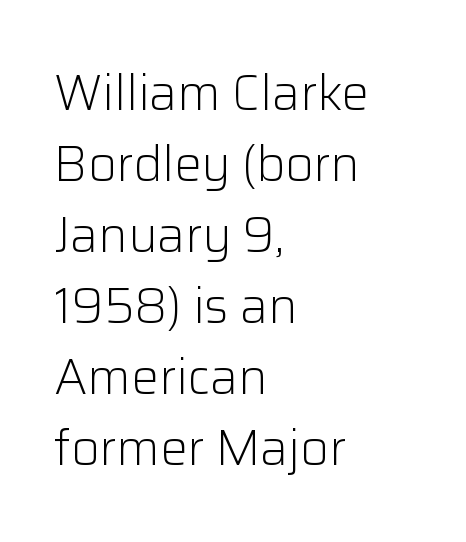
Nobody touched the tracking dial on this one. A clean baseline with only descenders dipping below it. A light-to-regular cut is what we see here. The specimen reads as upright at a glance. Think of a printed novel: that variable character pitch is what you see here.
